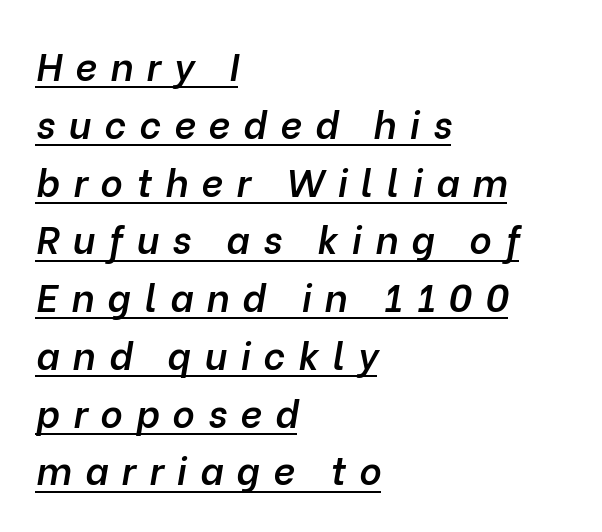
Q: Is the text bold? A: Semi-bold.
Q: Is the text italic (slanted)? A: Yes, it leans right by about 10 degrees.
Q: Is the text underlined? A: Yes.
Q: How is the paragraph aligned? A: Left-aligned.
Q: Is the spacing between letters normal or unusually wide? A: Unusually wide.
Q: Is the spacing between lines tight, normal or loose? A: Normal.
Q: Width (condensed, normal, or wide)? A: Normal.
Q: Stroke contrast? A: Low.
Q: x-height? A: Medium.
Q: Monospaced? A: No.
